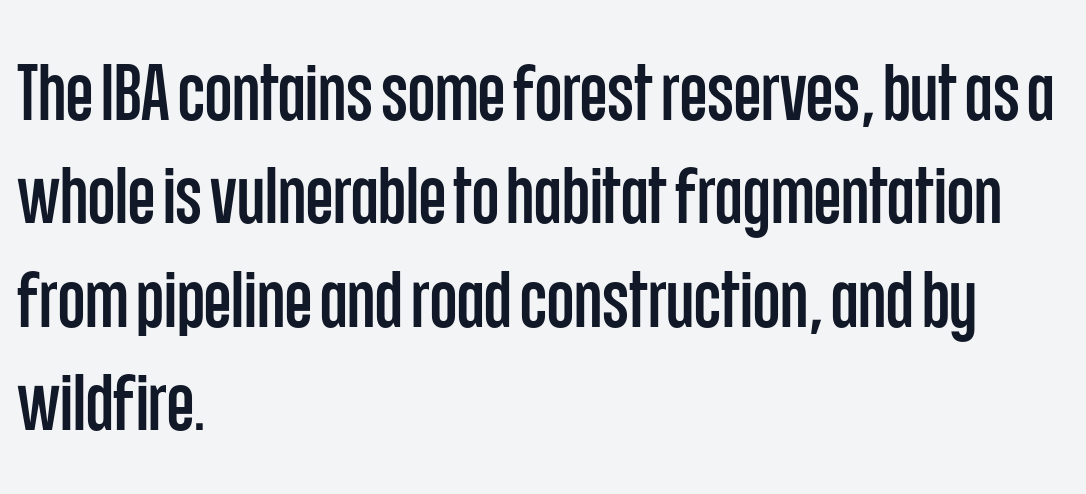
{"serif": "no", "italic": "no", "width": "condensed", "stroke_contrast": "low", "x_height": "large", "monospaced": "no", "underline": "no", "align": "left", "line_spacing": "normal", "line_spacing_ratio": 1.31, "letter_spacing": "normal", "letter_spacing_em": 0.0, "glyph_px": 79}
